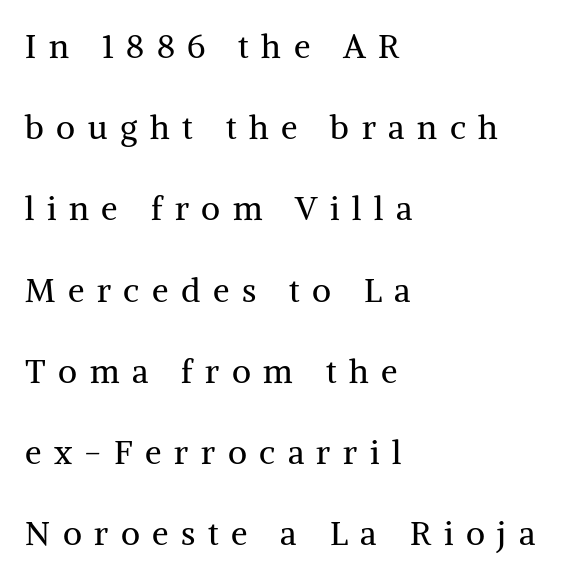
Q: Is the text bold? A: No.
Q: Is the text italic (slanted)? A: No, it is upright.
Q: Is the typeface a serif or a sans-serif typeface? A: Serif.
Q: Is the text underlined? A: No.
Q: How is the paragraph aligned? A: Left-aligned.
Q: Is the spacing between letters normal or unusually wide? A: Unusually wide.
Q: Is the spacing between lines tight, normal or loose? A: Loose.
Q: Width (condensed, normal, or wide)? A: Normal.
Q: Stroke contrast? A: Medium.
Q: x-height? A: Medium.
Q: Monospaced? A: No.
